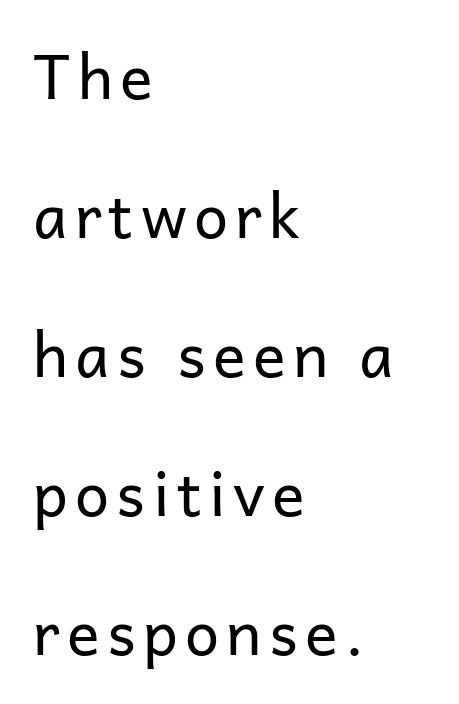
Widely set lines give the paragraph a tall, airy silhouette. Is this a heavy cut? Hardly; it is regular or lighter. The letters stand straight up with perfectly vertical stems. Note: no serifs on the glyphs. The baseline area is clear. Spacing verdict: proportional, widths tailored to each character.
